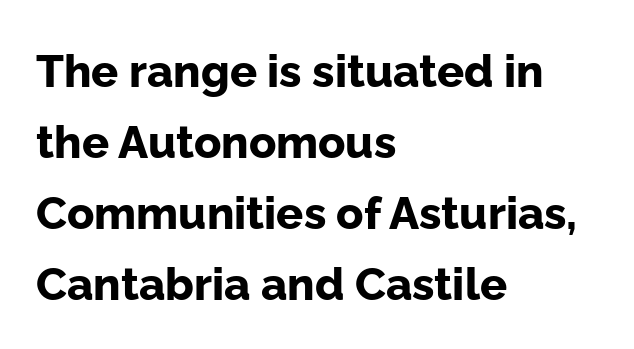
Stroke thickness is high; the sample reads as a true bold. In CSS terms this would be text-align: left. Each letter keeps its own natural width here, so spacing adapts to shape. Observe the ordinary spacing: letters are neighbours, not strangers. The glyphs in this specimen are sans serif.
